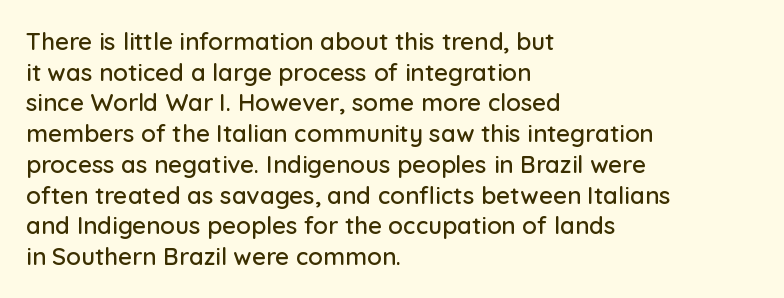
The image shows 24 px text type, upright; set left-aligned, normal line spacing (1.28x), normal letter spacing, not underlined.
